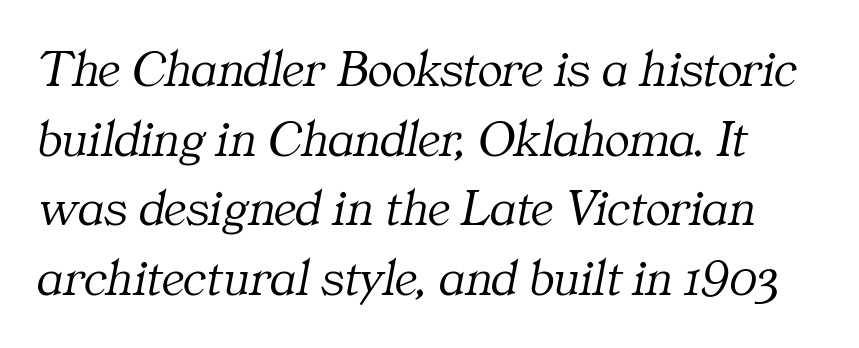
The image shows 52 px light serif type, italic (leaning right); set normal line spacing (1.34x), normal letter spacing, not underlined; medium stroke contrast and a medium x-height.
